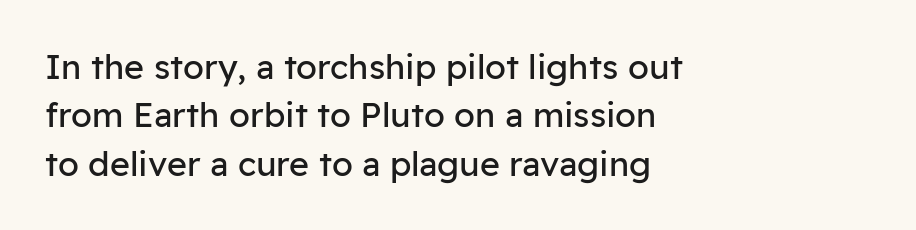
Nobody drew a line under any word here. The passage shown is typed in a proportional face where columns would drift. Examine the stroke ends and you'll find no serifs. In CSS terms this would be text-align: left.
